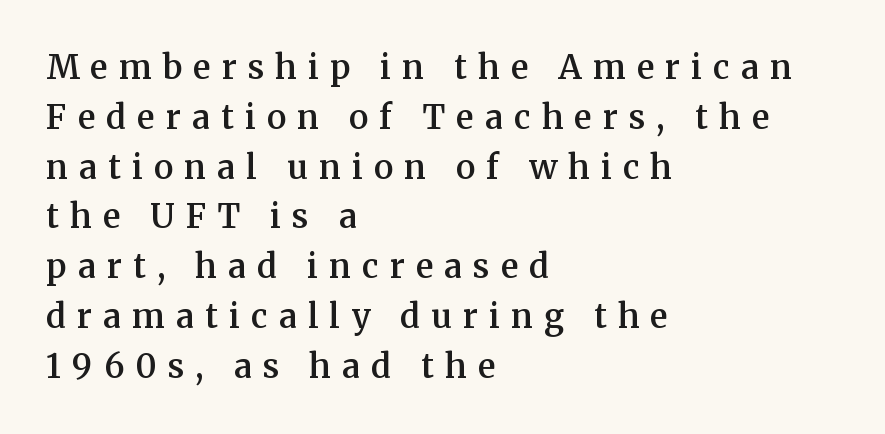
The horizontal fit of the characters is loose and conspicuously gappy. On the weight axis this lands at semibold, roughly 600. Characters remain perfectly vertical along every line. Does the type have serifs? Yes, each stem ends in a small foot. Students, observe: this is what conventionally led text looks like. You could not count columns in this text — the font is proportionally spaced.
